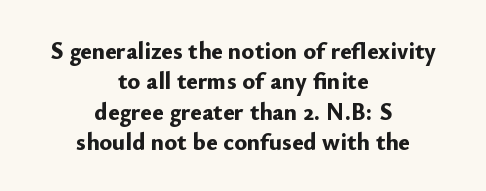
Q: Is the text bold? A: Yes.
Q: Is the text italic (slanted)? A: No, it is upright.
Q: Is the text underlined? A: No.
Q: How is the paragraph aligned? A: Centered.
Q: Is the spacing between letters normal or unusually wide? A: Normal.
Q: Is the spacing between lines tight, normal or loose? A: Normal.
